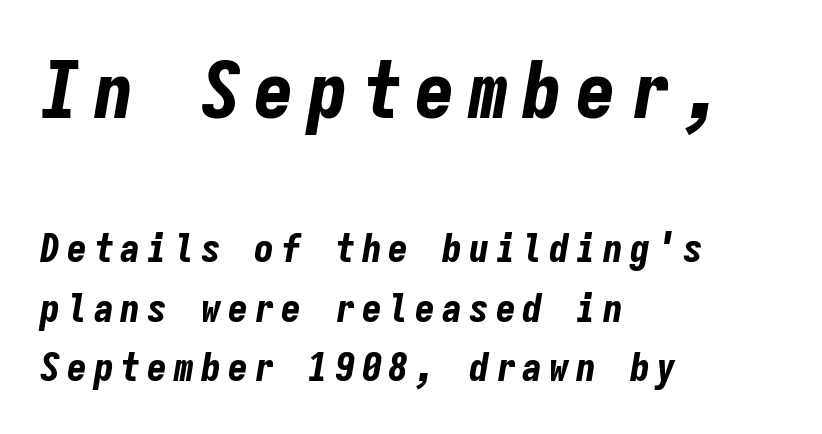
Q: Is the text bold? A: Yes.
Q: Is the text italic (slanted)? A: Yes, it leans right by about 9 degrees.
Q: Is the text underlined? A: No.
Q: How is the paragraph aligned? A: Left-aligned.
Q: Is the spacing between lines tight, normal or loose? A: Normal.
Q: Which block of text is set in a larger size, the first (top) or the second (bottom)? A: The first (top) one.
Q: Width (condensed, normal, or wide)? A: Condensed.
Q: Stroke contrast? A: Low.
Q: x-height? A: Medium.
Q: Monospaced? A: Yes.
